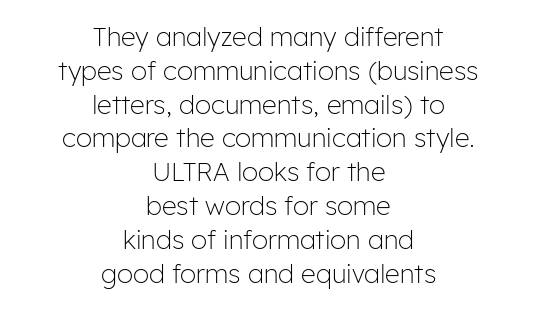
Q: Is the text bold? A: No.
Q: Is the text italic (slanted)? A: No, it is upright.
Q: Is the text underlined? A: No.
Q: How is the paragraph aligned? A: Centered.
Q: Is the spacing between letters normal or unusually wide? A: Normal.
Q: Is the spacing between lines tight, normal or loose? A: Normal.
